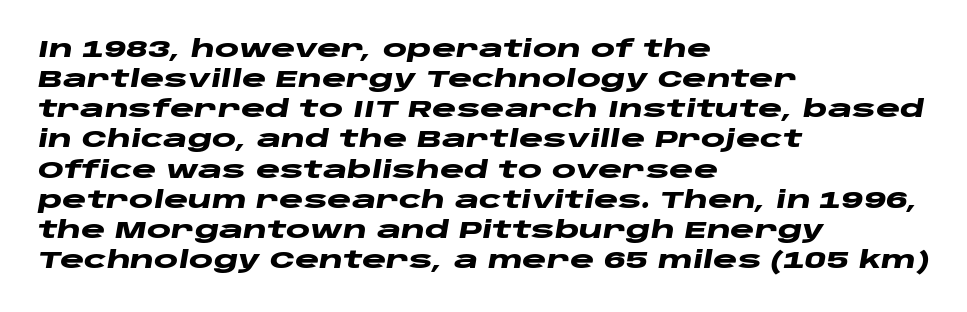
{"italic": "yes", "lean": "right", "slant_degrees": 10, "bold": "yes", "underline": "no", "align": "left", "line_spacing": "normal", "line_spacing_ratio": 1.31, "letter_spacing": "normal", "letter_spacing_em": 0.0, "glyph_px": 23}
